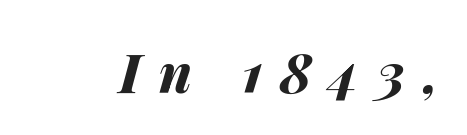
The image shows 54 px bold type, italic (leaning right); set unusually wide letter spacing (+0.33 em), not underlined; medium stroke contrast and a medium x-height.
